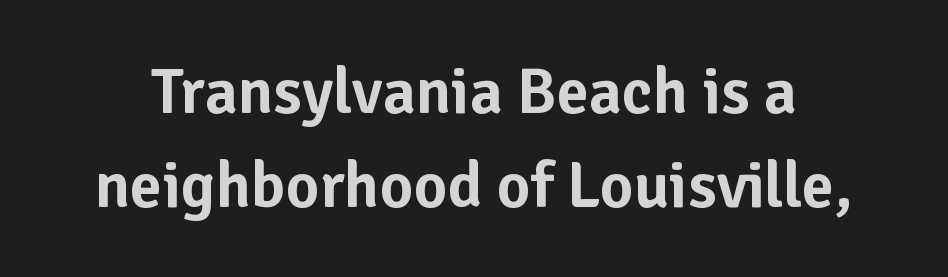
Stroke terminals: plain, sans-serif. The vertical gap from one line to the next is medium. Varying glyph widths throughout — classic text-font behaviour. Unlike italic type, these characters show no tilt at all. Glance below the letters and you will spot only blank space.
